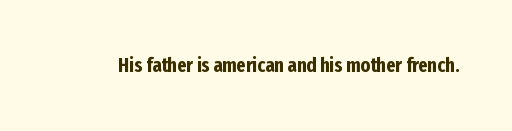
{"italic": "no", "bold": "yes", "underline": "no", "letter_spacing": "normal", "letter_spacing_em": 0.0, "glyph_px": 20}
